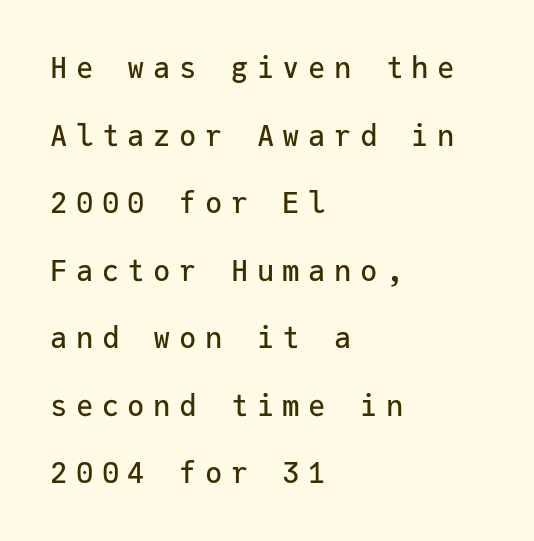
Q: Is the text italic (slanted)? A: No, it is upright.
Q: Is the typeface a serif or a sans-serif typeface? A: Sans-serif.
Q: Is the text underlined? A: No.
Q: How is the paragraph aligned? A: Left-aligned.
Q: Is the spacing between letters normal or unusually wide? A: Unusually wide.
Q: Is the spacing between lines tight, normal or loose? A: Loose.
Q: Width (condensed, normal, or wide)? A: Normal.
Q: Stroke contrast? A: Low.
Q: x-height? A: Medium.
Q: Monospaced? A: Yes.
